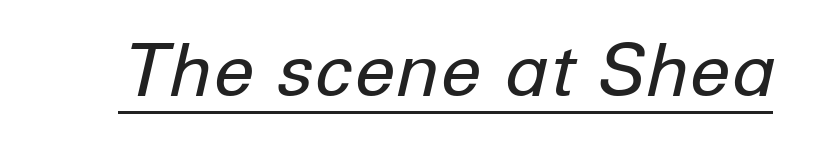
Notice how a bar underscores the lettering throughout. Quick note: italic. Spacing verdict: proportional, widths tailored to each character. The characters are drawn with everyday or finer stroke widths. Here the glyphs are tracked normally, forming tight word shapes.
